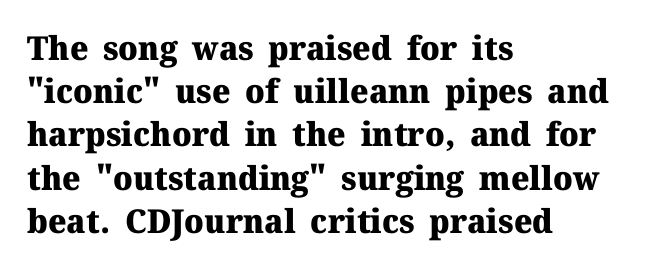
{"serif": "yes", "italic": "no", "bold": "yes", "weight": "heavy", "width": "normal", "stroke_contrast": "medium", "x_height": "medium", "monospaced": "no", "underline": "no", "align": "left", "line_spacing": "normal", "line_spacing_ratio": 1.31, "letter_spacing": "normal", "letter_spacing_em": 0.0, "glyph_px": 33}
